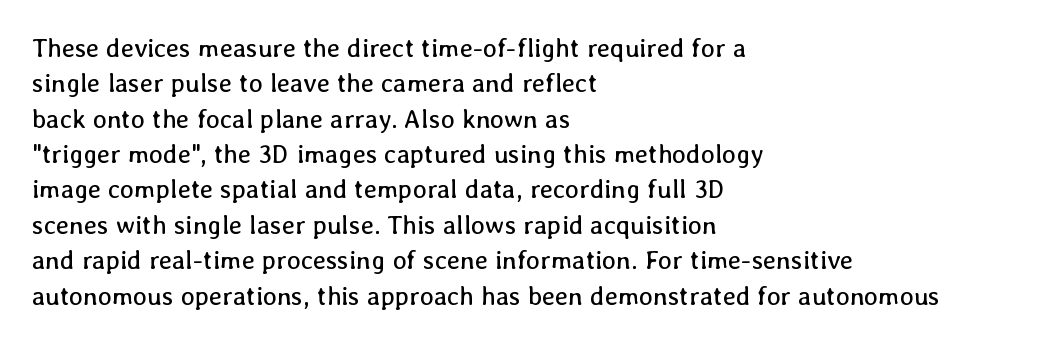
{"italic": "no", "bold": "no", "underline": "no", "align": "left", "line_spacing": "normal", "line_spacing_ratio": 1.36, "letter_spacing": "normal", "letter_spacing_em": 0.0, "glyph_px": 26}
